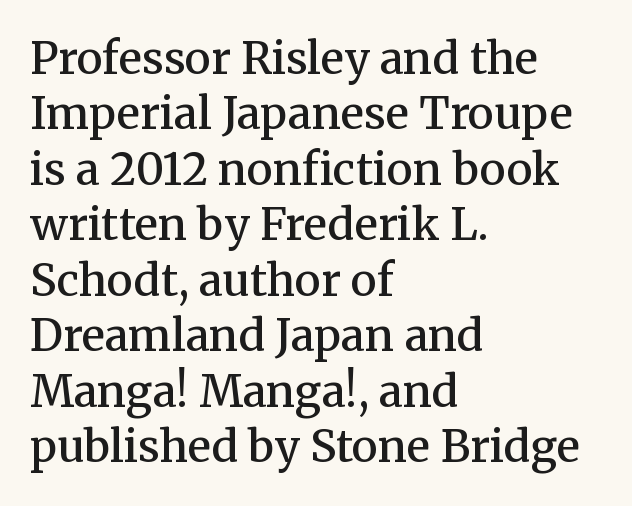
The image shows 44 px semibold serif type, upright; set left-aligned, normal line spacing (1.26x), normal letter spacing, not underlined; medium stroke contrast and a medium x-height.
